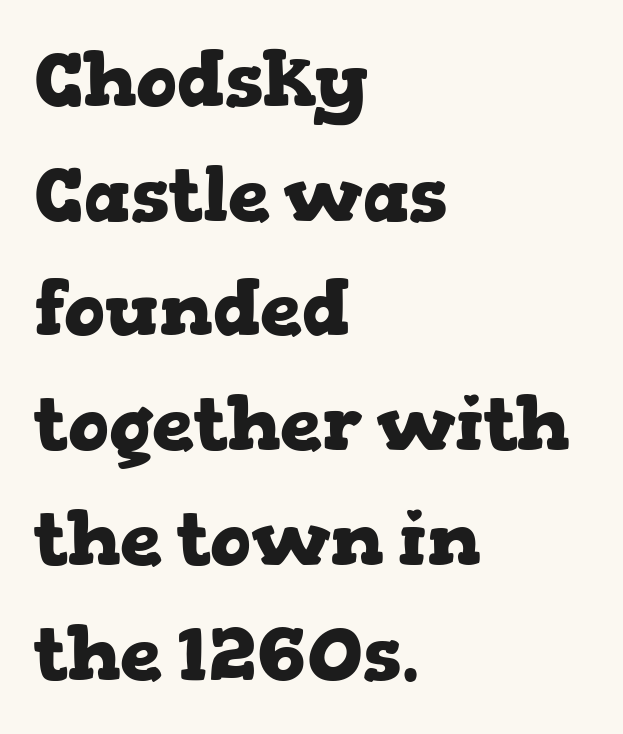
Q: Is the text bold? A: Yes.
Q: Is the text italic (slanted)? A: No, it is upright.
Q: Is the typeface a serif or a sans-serif typeface? A: Serif.
Q: Is the text underlined? A: No.
Q: How is the paragraph aligned? A: Left-aligned.
Q: Is the spacing between letters normal or unusually wide? A: Normal.
Q: Is the spacing between lines tight, normal or loose? A: Normal.
Q: Width (condensed, normal, or wide)? A: Wide.
Q: Stroke contrast? A: Low.
Q: x-height? A: Medium.
Q: Monospaced? A: No.
